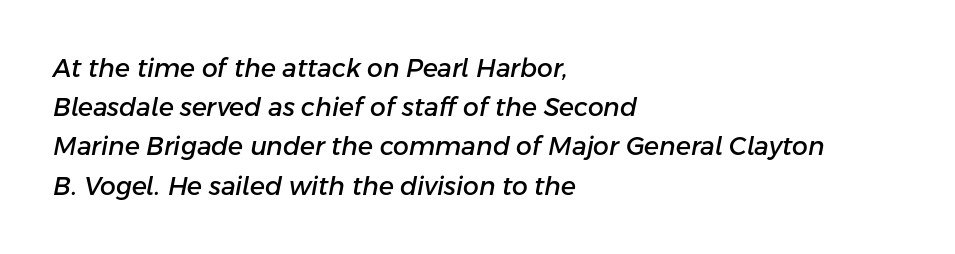
The specimen omits any rule beneath the text block's lines. The specimen reads as italic at a glance. Casual observation: everything's shoved over to the left. Quick note: interline space is typical. This sample uses plain, unmodified letter spacing.
